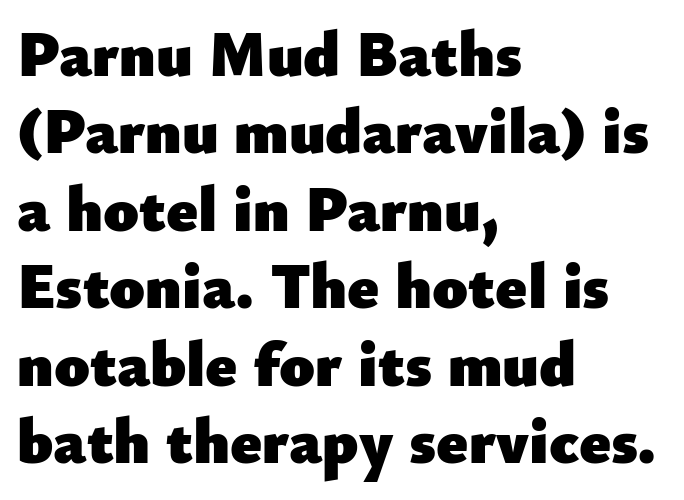
The letters advance in unequal steps, a hallmark of proportional type. Strokes here are thick enough to call this a true bold. Any mark beneath the type? The region is blank. Designer's note — italics off, roman on.
